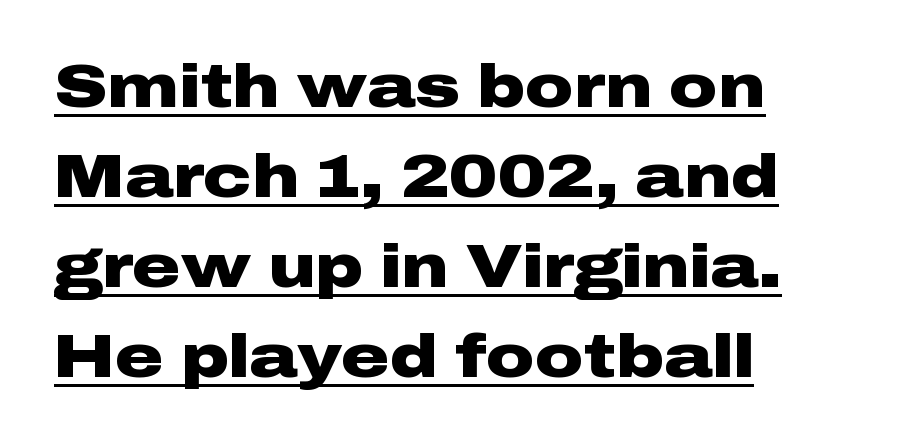
This sample uses plain, unmodified letter spacing. Each letter's strokes conclude bluntly, with no projecting serifs. Weight: bold. Visually the block forms a straight wall on the left and a jagged coastline on the right.
